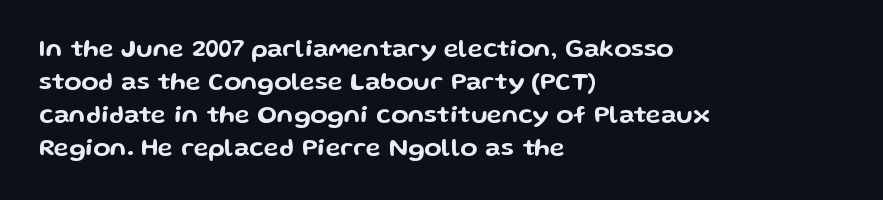
{"italic": "no", "underline": "no", "align": "left", "line_spacing": "normal", "line_spacing_ratio": 1.32, "letter_spacing": "normal", "letter_spacing_em": 0.0, "glyph_px": 25}
